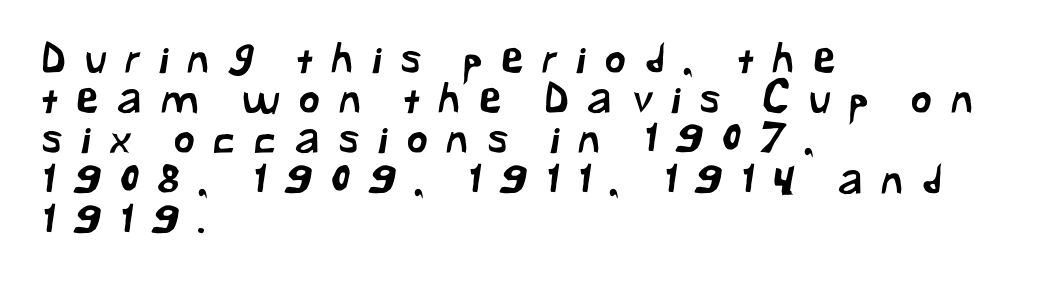
In terms of leading, this rendering errs on the cramped side. The specimen omits any rule beneath the text block's lines. Notice how the passage keeps a crisp vertical edge on the left only. The horizontal fit of the characters is loose and conspicuously gappy. In terms of letterform style, serifs are entirely absent. Character widths vary here, with narrow letters taking less room than wide ones.
